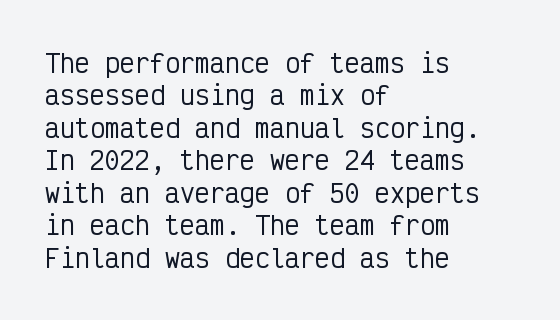
Q: Is the text italic (slanted)? A: No, it is upright.
Q: Is the text underlined? A: No.
Q: How is the paragraph aligned? A: Left-aligned.
Q: Is the spacing between letters normal or unusually wide? A: Normal.
Q: Is the spacing between lines tight, normal or loose? A: Normal.
